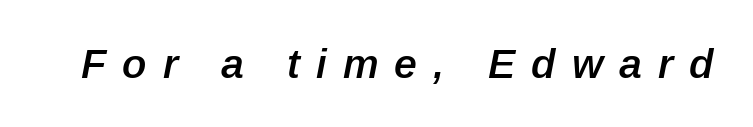
Looking at the ascenders, they clearly lean. Descenders hang freely into open space. Caption: expanded tracking, letters set apart. Varying glyph widths throughout — classic text-font behaviour. What weight is shown? A semibold, between regular and bold.
